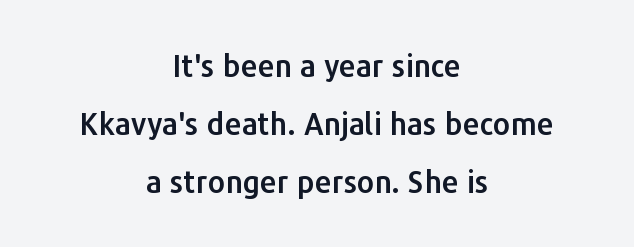
The rendering shows plain stroke endings on the letterforms — a sans-serif design. The leading is generous, giving the passage an open texture. This is the regular roman posture of the typeface. Descender tails drop into unmarked territory. The passage shown is typed in a proportional face where columns would drift. Horizontally, the lines are justified to the midpoint only.
